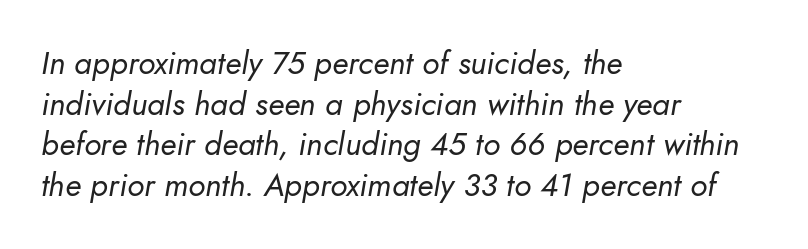
The image shows 32 px regular-weight type, italic (leaning right); set left-aligned, normal line spacing (1.27x), normal letter spacing, not underlined; low stroke contrast and a small x-height.
